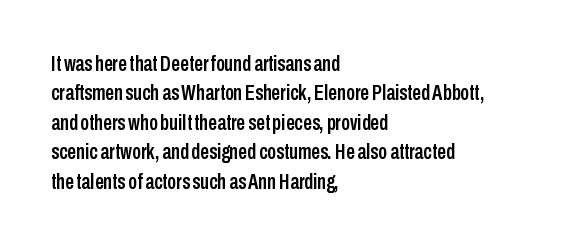
The image shows 22 px text type, upright; set left-aligned, normal line spacing (1.34x), normal letter spacing, not underlined.
